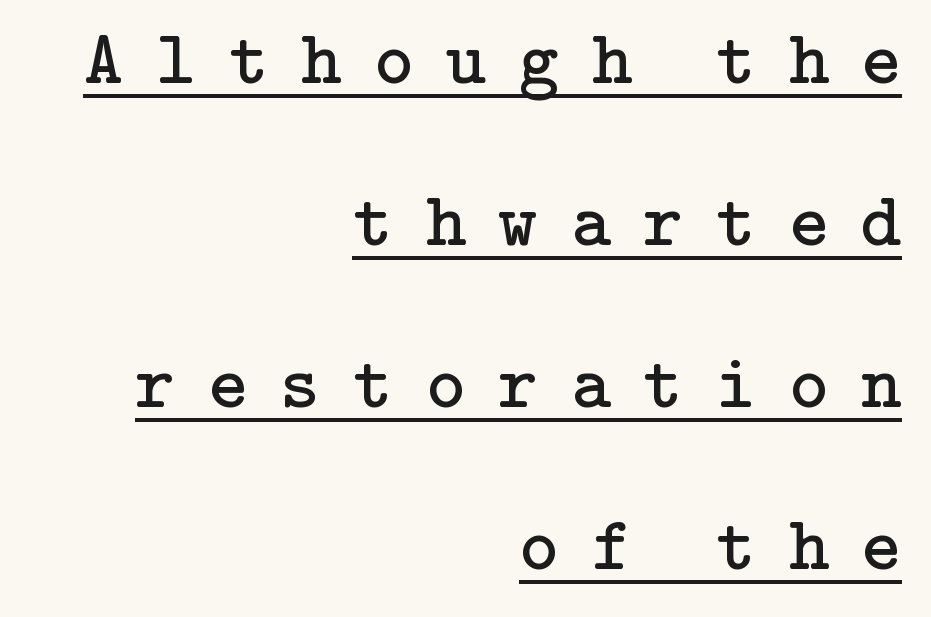
Q: Is the text bold? A: No.
Q: Is the text italic (slanted)? A: No, it is upright.
Q: Is the typeface a serif or a sans-serif typeface? A: Serif.
Q: Is the text underlined? A: Yes.
Q: How is the paragraph aligned? A: Right-aligned.
Q: Is the spacing between letters normal or unusually wide? A: Unusually wide.
Q: Is the spacing between lines tight, normal or loose? A: Loose.
Q: Width (condensed, normal, or wide)? A: Normal.
Q: Stroke contrast? A: Low.
Q: x-height? A: Medium.
